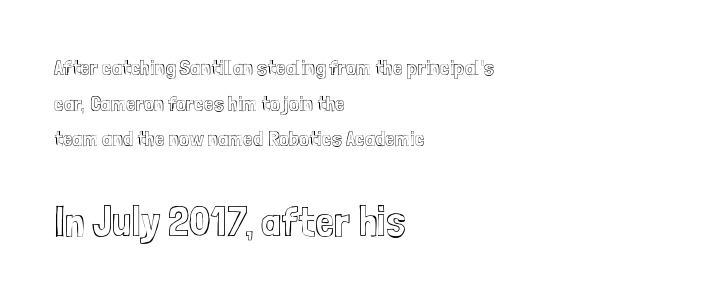
The image shows 43 px condensed type, upright; set left-aligned, normal line spacing (1.62x), normal letter spacing, not underlined; the second (bottom) block is 1.95x larger; a medium x-height.
